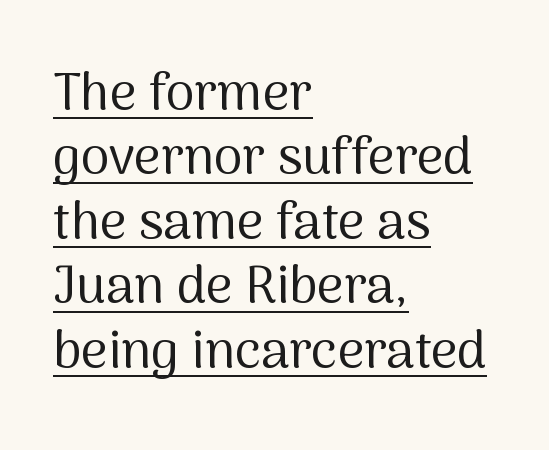
Q: Is the text bold? A: No.
Q: Is the text italic (slanted)? A: No, it is upright.
Q: Is the typeface a serif or a sans-serif typeface? A: Sans-serif.
Q: Is the text underlined? A: Yes.
Q: How is the paragraph aligned? A: Left-aligned.
Q: Is the spacing between letters normal or unusually wide? A: Normal.
Q: Width (condensed, normal, or wide)? A: Normal.
Q: Stroke contrast? A: Medium.
Q: x-height? A: Medium.
Q: Monospaced? A: No.
